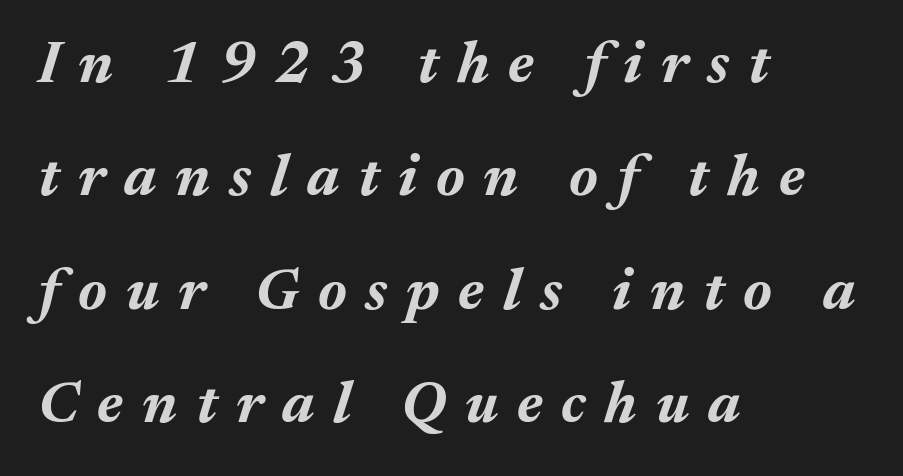
Short note: letters widely spaced. These lines stand farther apart than default settings would place them. Looking at the ascenders, they clearly lean. Looks like regular typesetting: each glyph gets only the width it needs. The compositor pushed each line to the left boundary. The specimen omits any rule beneath the text block's lines.
